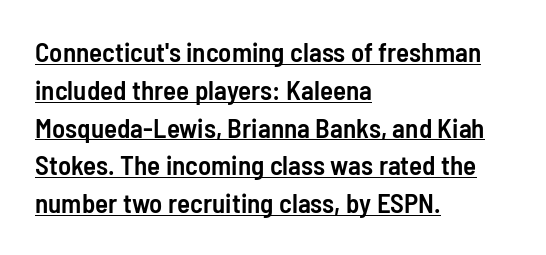
{"italic": "no", "bold": "semi", "underline": "yes", "align": "left", "line_spacing": "normal", "line_spacing_ratio": 1.4, "letter_spacing": "normal", "letter_spacing_em": 0.0, "glyph_px": 27}
